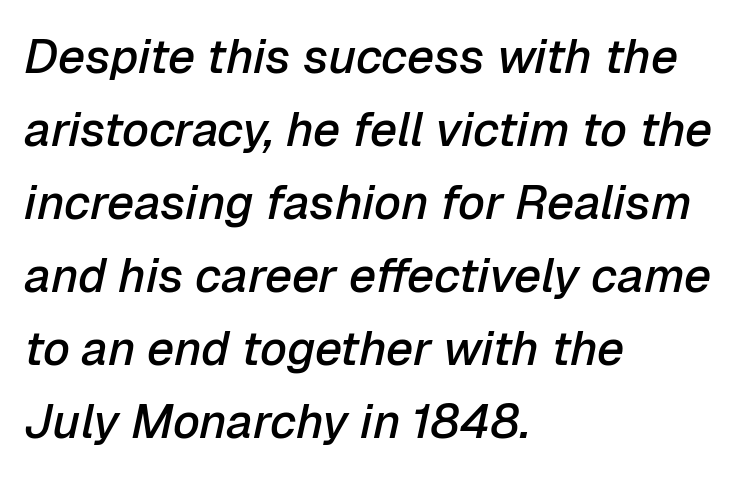
The image shows 48 px semibold type, italic (leaning right); set left-aligned, normal line spacing (1.52x), normal letter spacing, not underlined; low stroke contrast and a medium x-height.
